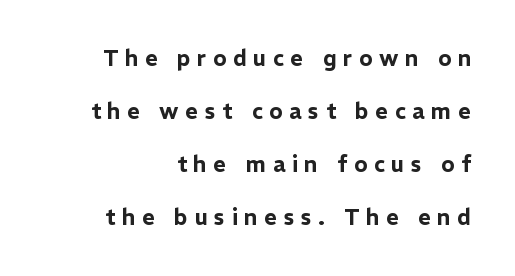
Q: Is the text italic (slanted)? A: No, it is upright.
Q: Is the text underlined? A: No.
Q: Is the spacing between letters normal or unusually wide? A: Unusually wide.
Q: Is the spacing between lines tight, normal or loose? A: Loose.
